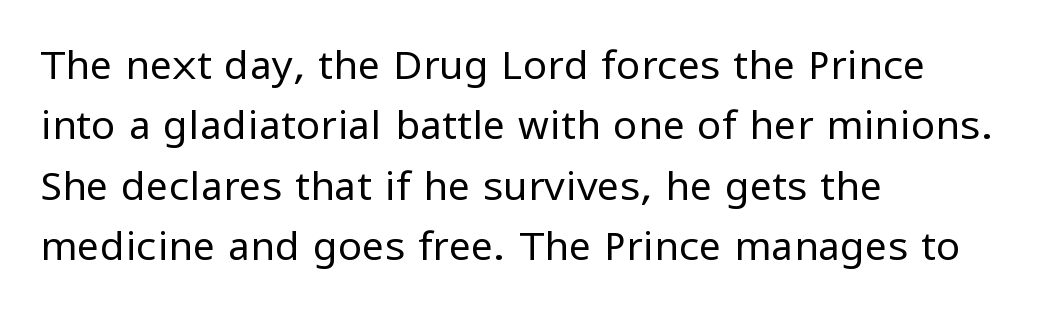
Compared with a centered layout, this one pins lines to the left instead. The glyphs in this specimen are sans serif. Plain, unruled lines of type. How are the letters spaced? Ordinarily, with no added tracking. Do the characters align in a grid? No, the font is proportional. The letters look calm and open, with moderate or lighter stems.
